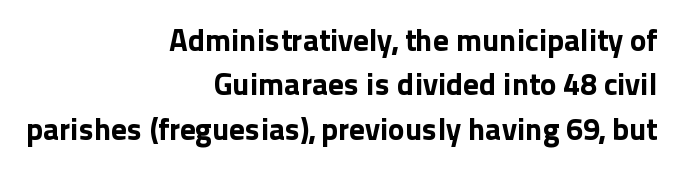
Q: Is the text bold? A: Yes.
Q: Is the text italic (slanted)? A: No, it is upright.
Q: Is the typeface a serif or a sans-serif typeface? A: Sans-serif.
Q: Is the text underlined? A: No.
Q: How is the paragraph aligned? A: Right-aligned.
Q: Is the spacing between letters normal or unusually wide? A: Normal.
Q: Is the spacing between lines tight, normal or loose? A: Normal.
Q: Width (condensed, normal, or wide)? A: Normal.
Q: x-height? A: Medium.
Q: Monospaced? A: No.
